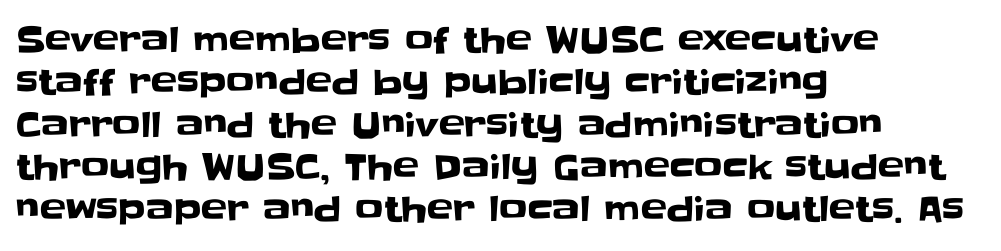
Q: Is the text italic (slanted)? A: No, it is upright.
Q: Is the typeface a serif or a sans-serif typeface? A: Sans-serif.
Q: Is the text underlined? A: No.
Q: How is the paragraph aligned? A: Left-aligned.
Q: Is the spacing between letters normal or unusually wide? A: Normal.
Q: Width (condensed, normal, or wide)? A: Normal.
Q: Stroke contrast? A: Low.
Q: x-height? A: Large.
Q: Monospaced? A: No.
